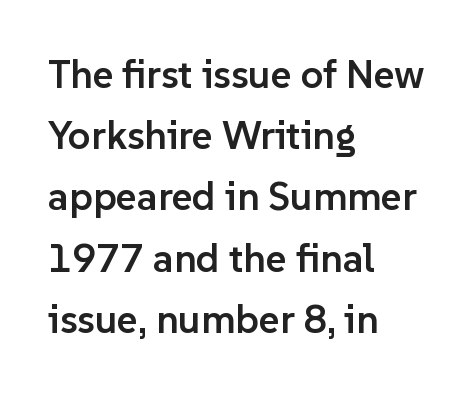
{"serif": "no", "italic": "no", "bold": "semi", "weight": "semibold", "width": "normal", "stroke_contrast": "low", "x_height": "medium", "monospaced": "no", "underline": "no", "align": "left", "line_spacing": "normal", "line_spacing_ratio": 1.53, "letter_spacing": "normal", "letter_spacing_em": 0.0, "glyph_px": 40}
